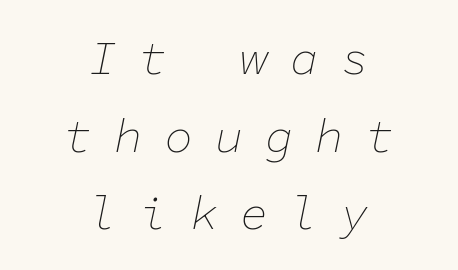
The image shows 47 px thin type, italic (leaning right), monospaced; set centered, normal line spacing (1.65x), unusually wide letter spacing (+0.47 em), not underlined; low stroke contrast and a medium x-height.
